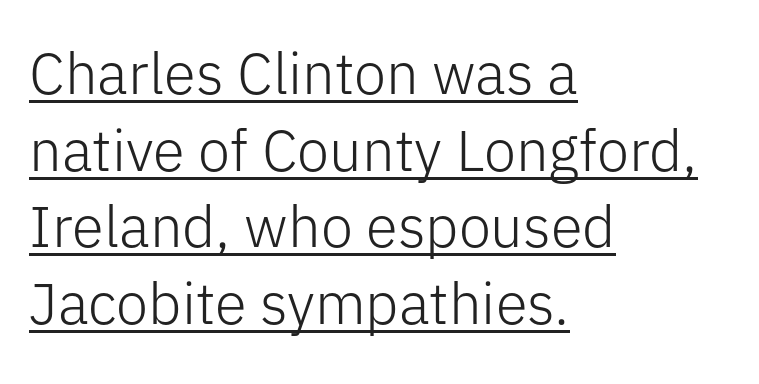
{"serif": "no", "italic": "no", "bold": "no", "weight": "light", "width": "normal", "stroke_contrast": "low", "x_height": "medium", "monospaced": "no", "underline": "yes", "align": "left", "line_spacing": "normal", "line_spacing_ratio": 1.32, "letter_spacing": "normal", "letter_spacing_em": 0.0, "glyph_px": 58}
